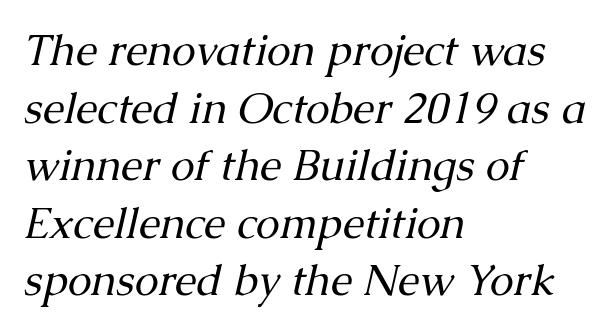
The image shows 43 px regular-weight serif type, italic (leaning right); set left-aligned, normal line spacing (1.34x), normal letter spacing, not underlined; medium stroke contrast and a medium x-height.
